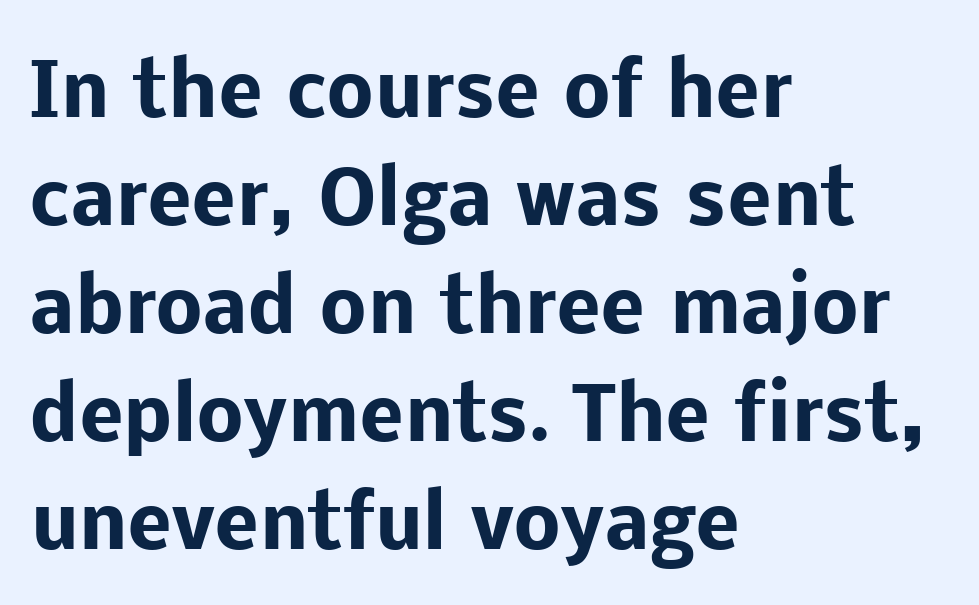
The image shows 74 px heavy sans-serif type, upright; set left-aligned, normal line spacing (1.46x), normal letter spacing, not underlined; low stroke contrast and a medium x-height.
